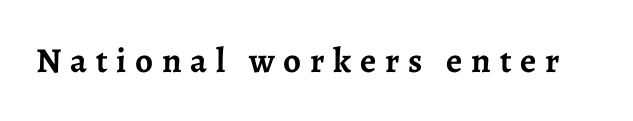
Descenders are the only things crossing below the line. The rendering inserts visible extra space after every character. Weight: bold. Proportional: the letters do not fall into vertical columns.
